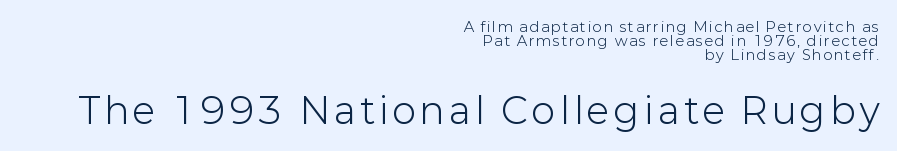
Q: Is the text bold? A: No.
Q: Is the text italic (slanted)? A: No, it is upright.
Q: Is the typeface a serif or a sans-serif typeface? A: Sans-serif.
Q: Is the text underlined? A: No.
Q: How is the paragraph aligned? A: Right-aligned.
Q: Is the spacing between lines tight, normal or loose? A: Tight.
Q: Which block of text is set in a larger size, the first (top) or the second (bottom)? A: The second (bottom) one.
Q: Width (condensed, normal, or wide)? A: Normal.
Q: Stroke contrast? A: Low.
Q: x-height? A: Medium.
Q: Monospaced? A: No.
